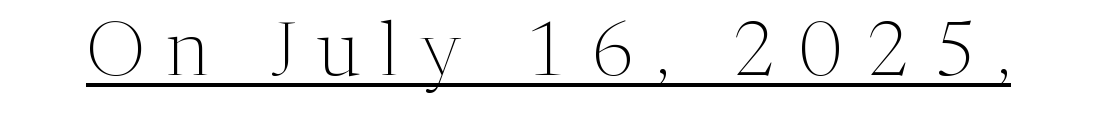
{"serif": "yes", "italic": "no", "bold": "no", "weight": "light", "width": "normal", "stroke_contrast": "medium", "x_height": "medium", "monospaced": "no", "underline": "yes", "letter_spacing": "wide", "letter_spacing_em": 0.29, "glyph_px": 76}
